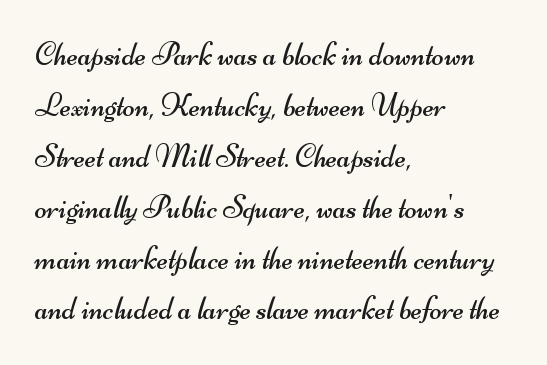
Here the designer chose a conventional face with non-uniform glyph widths. The typesetter chose a ragged-right arrangement here. Heft: none added — not bold. The passage shown stacks its lines at a standard gap. The glyphs are unaccompanied by any horizontal stroke below them.
